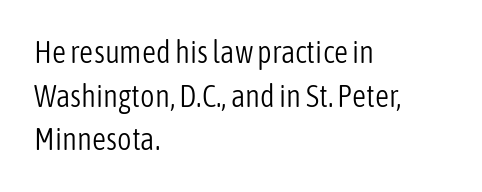
Q: Is the text bold? A: No.
Q: Is the text italic (slanted)? A: No, it is upright.
Q: Is the typeface a serif or a sans-serif typeface? A: Sans-serif.
Q: Is the text underlined? A: No.
Q: How is the paragraph aligned? A: Left-aligned.
Q: Is the spacing between letters normal or unusually wide? A: Normal.
Q: Is the spacing between lines tight, normal or loose? A: Normal.
Q: Width (condensed, normal, or wide)? A: Condensed.
Q: Stroke contrast? A: Low.
Q: x-height? A: Medium.
Q: Monospaced? A: No.
